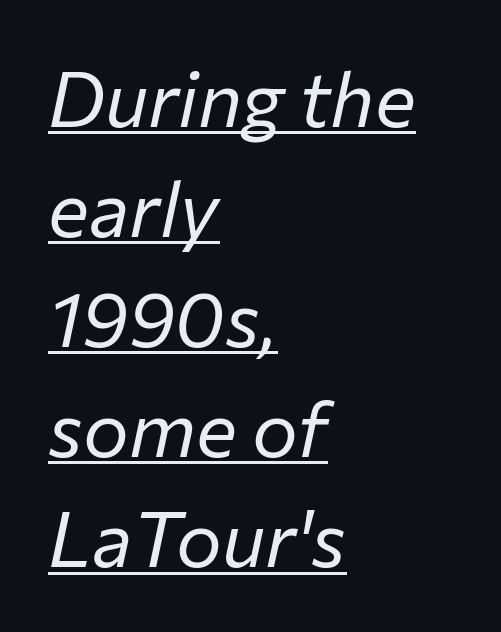
Notice how descenders clear the ascenders below comfortably — that's standard leading. Honestly, the underline is the first thing you notice here. Does the lettering tilt? It does — this is italic. Stroke thickness stays within the range of a standard reading face or lighter. The passage is arranged the way most books set body copy — flush left. There is no visible air inserted between adjacent glyphs.
